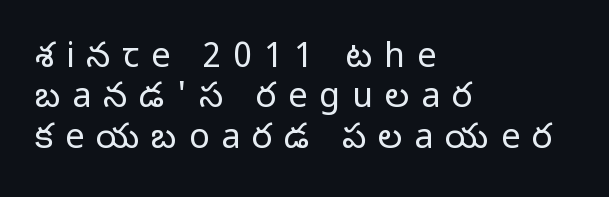
{"serif": "no", "italic": "no", "bold": "no", "weight": "light", "width": "normal", "stroke_contrast": "low", "x_height": "medium", "monospaced": "no", "underline": "no", "align": "left", "line_spacing_ratio": 1.19, "letter_spacing": "wide", "letter_spacing_em": 0.35, "glyph_px": 34}
